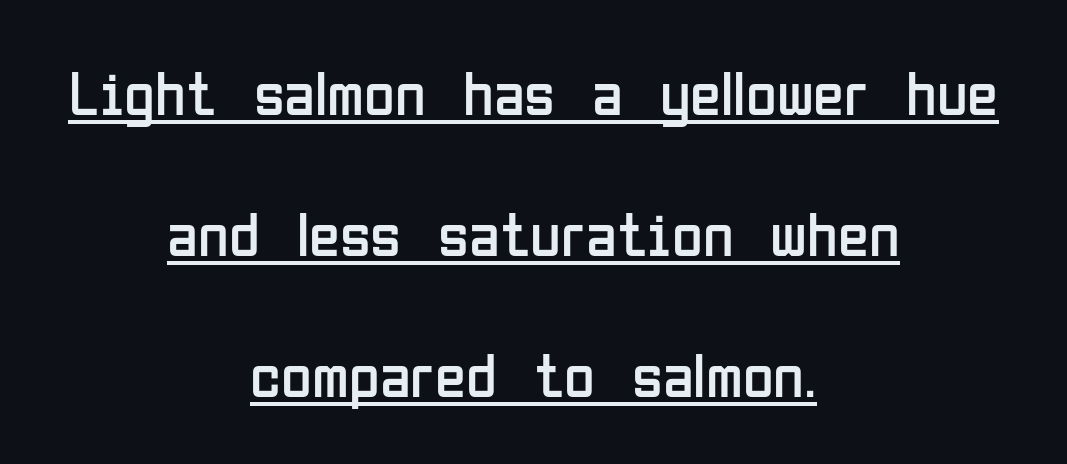
Q: Is the text bold? A: No.
Q: Is the text italic (slanted)? A: No, it is upright.
Q: Is the typeface a serif or a sans-serif typeface? A: Sans-serif.
Q: Is the text underlined? A: Yes.
Q: How is the paragraph aligned? A: Centered.
Q: Is the spacing between letters normal or unusually wide? A: Normal.
Q: Is the spacing between lines tight, normal or loose? A: Loose.
Q: Width (condensed, normal, or wide)? A: Condensed.
Q: Stroke contrast? A: Low.
Q: x-height? A: Medium.
Q: Monospaced? A: No.
